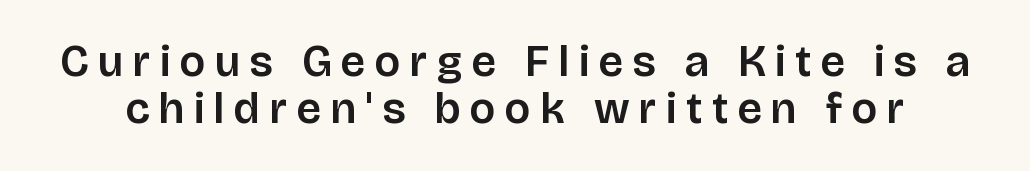
Q: Is the text italic (slanted)? A: No, it is upright.
Q: Is the typeface a serif or a sans-serif typeface? A: Sans-serif.
Q: Is the text underlined? A: No.
Q: Is the spacing between letters normal or unusually wide? A: Unusually wide.
Q: Is the spacing between lines tight, normal or loose? A: Tight.
Q: Width (condensed, normal, or wide)? A: Normal.
Q: Stroke contrast? A: Low.
Q: x-height? A: Large.
Q: Monospaced? A: No.
